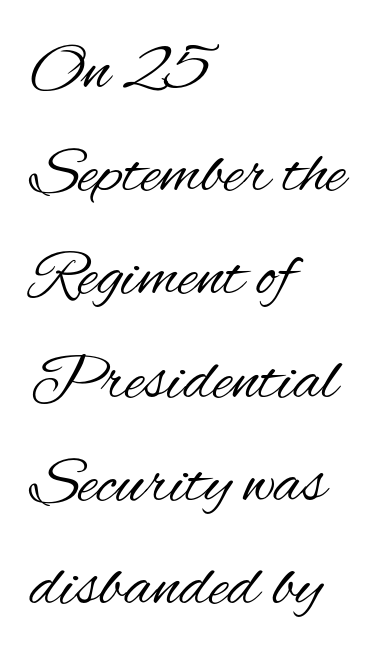
{"serif": "no", "bold": "no", "weight": "regular", "width": "condensed", "stroke_contrast": "medium", "x_height": "small", "monospaced": "no", "underline": "no", "align": "left", "line_spacing": "normal", "line_spacing_ratio": 1.54, "letter_spacing": "normal", "letter_spacing_em": 0.0, "glyph_px": 67}
